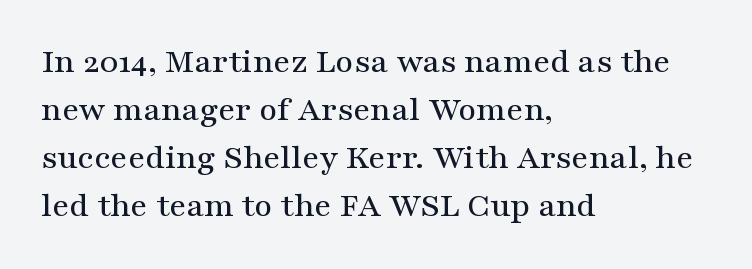
The foot of each line stays bare and open. Leading matches the norm, producing a regular column. Characters follow at the spacing the type designer built in. Each letter keeps its own natural width here, so spacing adapts to shape. Rendered with straight, roman letterforms.
